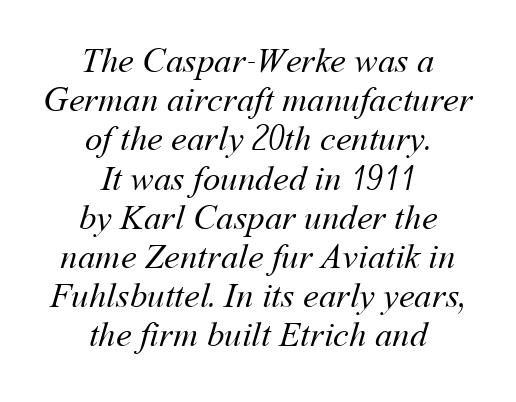
Successive baselines arrive quickly, one right under another. Compared with a typical body face, this is equally light or lighter still. No extra tracking has been applied to these lines. The specimen omits any rule beneath the text block's lines. Character widths vary here, with narrow letters taking less room than wide ones.
